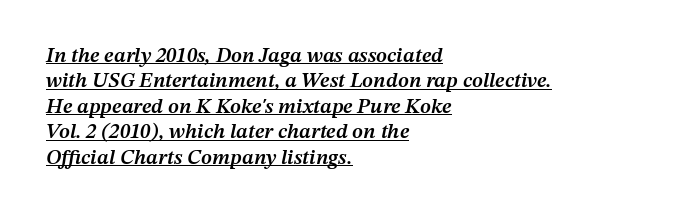
This rendering uses left alignment, leaving the right contour irregular. Students, note that the glyphs here touch the page at normal intervals. Each glyph is drawn with semibold strokes, heavier than normal yet not fully bold. Designer's note — italics engaged. The lettering is marked with a stroke running underneath it.
